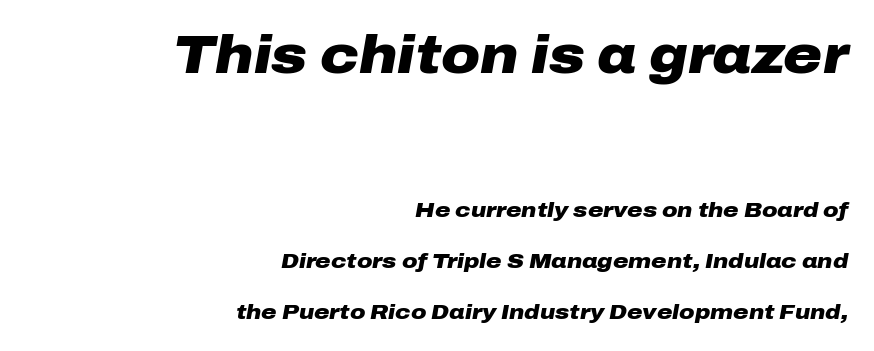
Q: Is the text bold? A: Yes.
Q: Is the text italic (slanted)? A: Yes, it leans right by about 10 degrees.
Q: Is the text underlined? A: No.
Q: How is the paragraph aligned? A: Right-aligned.
Q: Is the spacing between letters normal or unusually wide? A: Normal.
Q: Is the spacing between lines tight, normal or loose? A: Loose.
Q: Which block of text is set in a larger size, the first (top) or the second (bottom)? A: The first (top) one.
Q: Width (condensed, normal, or wide)? A: Wide.
Q: Stroke contrast? A: Low.
Q: x-height? A: Medium.
Q: Monospaced? A: No.
